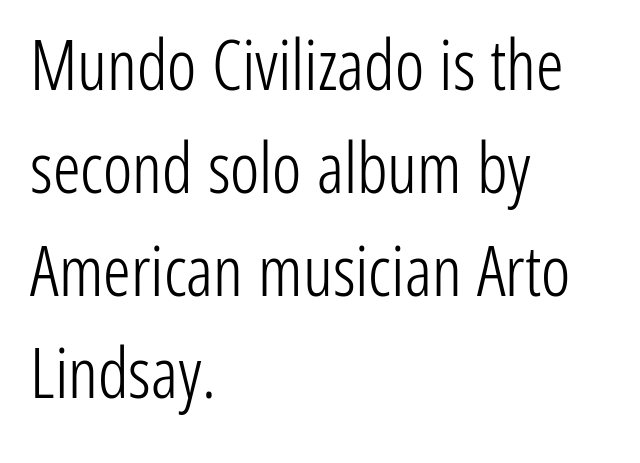
The image shows 69 px light, condensed sans-serif type, upright; set left-aligned, normal line spacing (1.49x), normal letter spacing, not underlined; low stroke contrast and a medium x-height.
